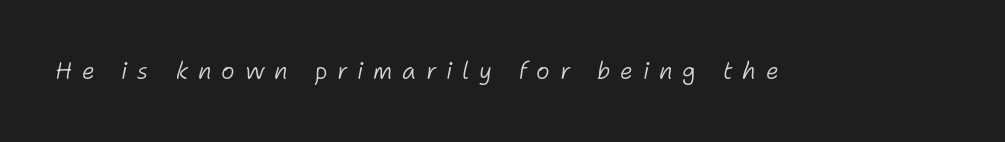
The space beneath each line is pristine and unruled. The strokes carry an ordinary text weight at most. Tall strokes in this sample are angled rather than plumb. These lines have a slow, spaced-out rhythm from letter to letter.
